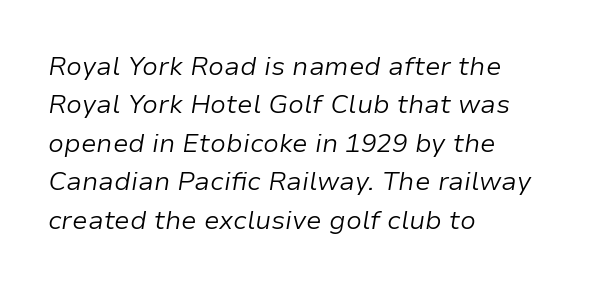
{"italic": "yes", "lean": "right", "slant_degrees": 9, "bold": "no", "underline": "no", "align": "left", "line_spacing": "normal", "line_spacing_ratio": 1.48, "letter_spacing": "normal", "letter_spacing_em": 0.0, "glyph_px": 26}
